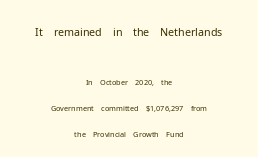
Q: Is the text bold? A: No.
Q: Is the text italic (slanted)? A: No, it is upright.
Q: Is the text underlined? A: No.
Q: How is the paragraph aligned? A: Centered.
Q: Is the spacing between letters normal or unusually wide? A: Normal.
Q: Which block of text is set in a larger size, the first (top) or the second (bottom)? A: The first (top) one.
